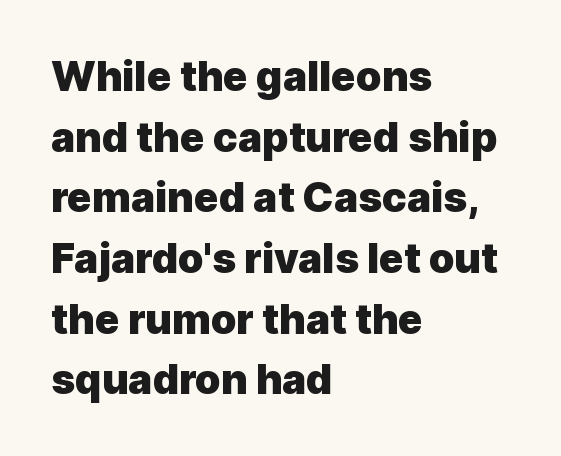
Reading down the column, the eye jumps a familiar distance to each next line. A clean baseline with only descenders dipping below it. Is there any slant? The stems are plumb. The letters advance in unequal steps, a hallmark of proportional type. Does the weight exceed regular? Yes, all the way to bold. Default kerning and tracking; the words read as compact shapes.
